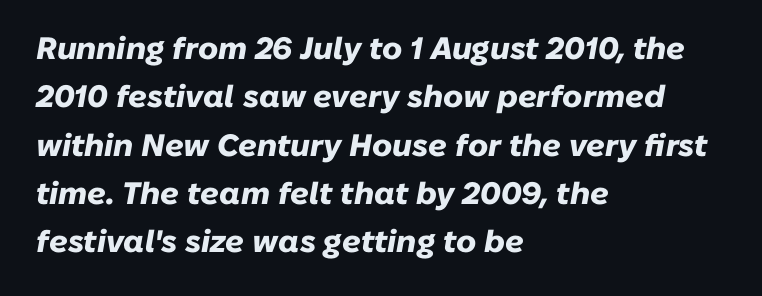
The space beneath each line is pristine and unruled. A typesetter would call this zero additional tracking. The passage shown is typed in a proportional face where columns would drift. Emphasis by weight is at full strength: bold. Is the block centered? No — it sits flush against the left margin. Quick note: interline space is typical.
